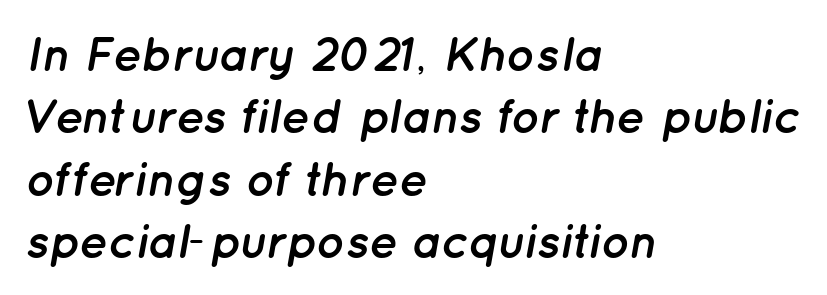
Short note: letters normally spaced. The rendering uses a bold face; every stroke is thick and dark. In terms of posture, this sample is oblique. Left-aligned paragraph, ragged on the right.
